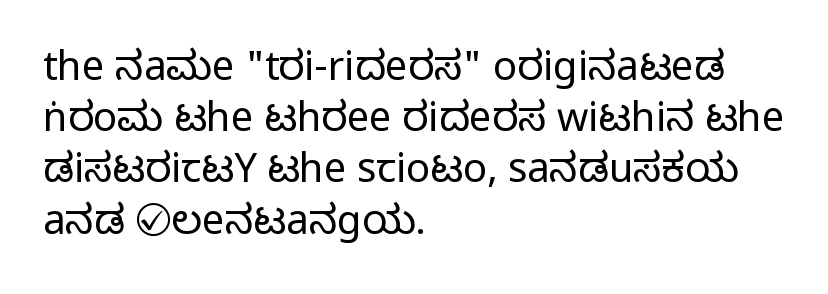
The image shows 40 px condensed sans-serif type, upright; set left-aligned, normal line spacing (1.28x), normal letter spacing, not underlined; medium stroke contrast.
